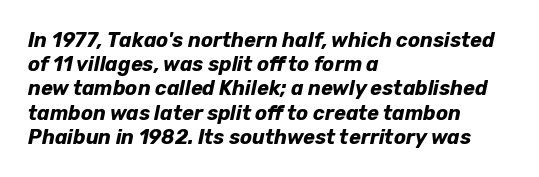
The image shows 20 px bold type, italic (leaning right); set left-aligned, line spacing 1.21x, normal letter spacing, not underlined.
